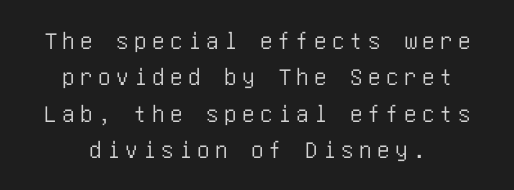
Q: Is the text italic (slanted)? A: No, it is upright.
Q: Is the text underlined? A: No.
Q: How is the paragraph aligned? A: Centered.
Q: Is the spacing between letters normal or unusually wide? A: Unusually wide.
Q: Is the spacing between lines tight, normal or loose? A: Normal.
